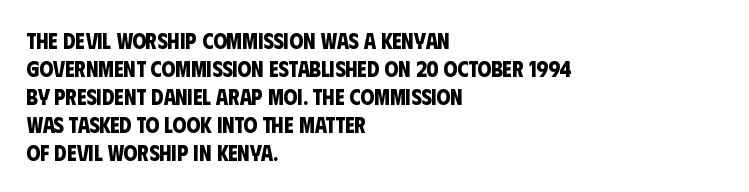
{"bold": "yes", "underline": "no", "align": "left", "line_spacing": "normal", "line_spacing_ratio": 1.27, "letter_spacing": "normal", "letter_spacing_em": 0.0, "glyph_px": 22}
